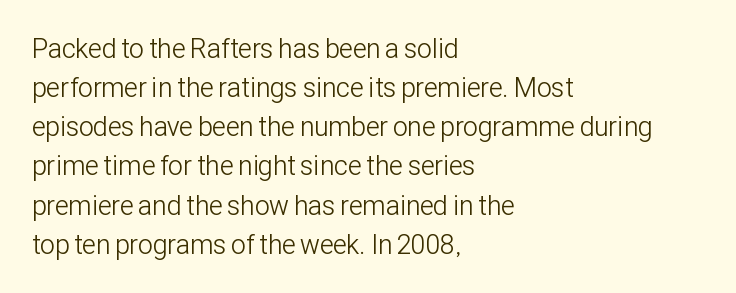
Q: Is the text bold? A: No.
Q: Is the text italic (slanted)? A: No, it is upright.
Q: Is the text underlined? A: No.
Q: How is the paragraph aligned? A: Left-aligned.
Q: Is the spacing between letters normal or unusually wide? A: Normal.
Q: Is the spacing between lines tight, normal or loose? A: Normal.
